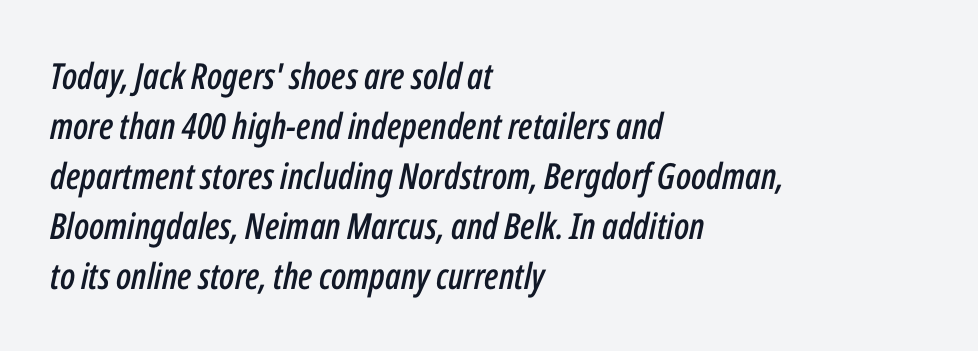
The face used here has a pronounced slope to its letters. How would I describe the line gaps? Plain and ordinary. The paragraph shown leans on its left margin. The rendering uses natural spacing where letterforms have individual widths.
